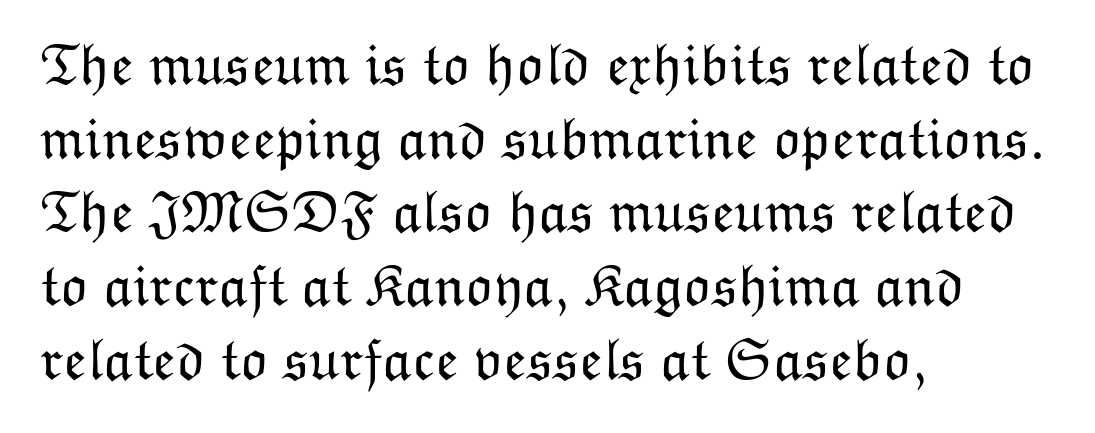
Reading down the block, your eye returns to a fixed left position each line. The passage shown has conventional tracking throughout. Nobody drew a line under any word here. Is there any slant? The stems are plumb.
